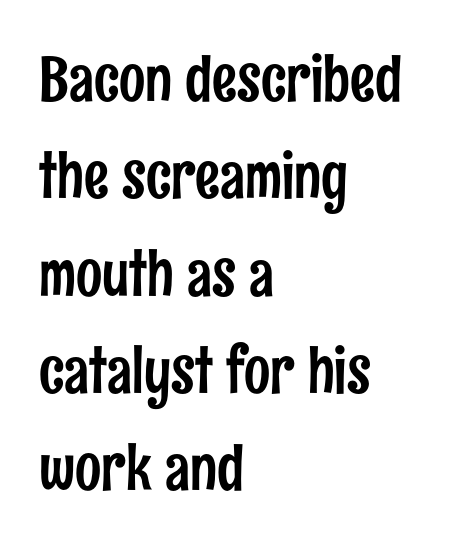
The image shows 62 px condensed sans-serif type, upright; set left-aligned, normal line spacing (1.57x), normal letter spacing, not underlined; low stroke contrast and a medium x-height.
